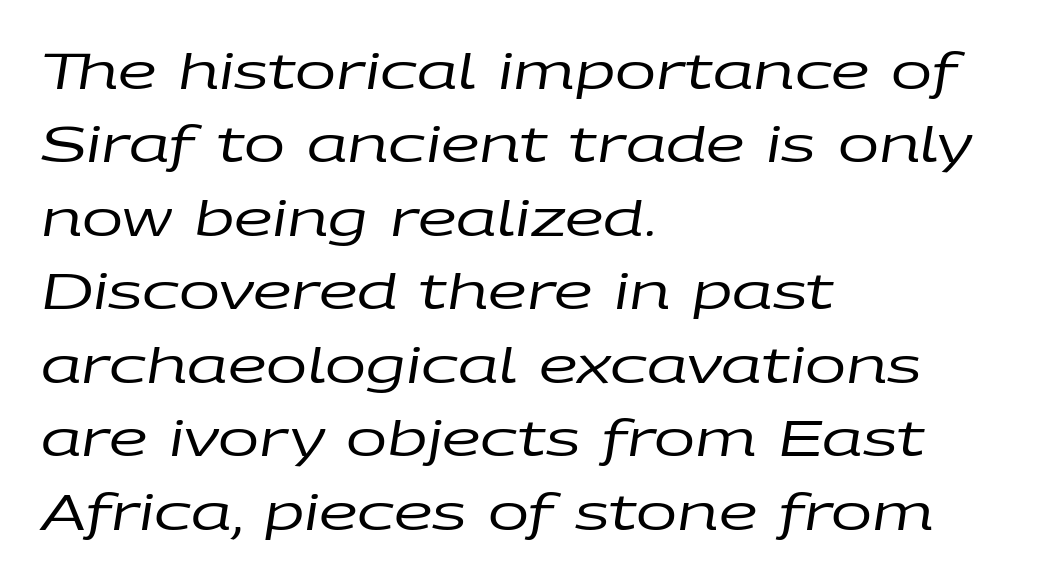
The type is set solid horizontally, with unmodified tracking. Unmarked baselines from the first word to the last. Letters have the restrained weight of plain body copy at most. The rendering uses natural spacing where letterforms have individual widths. The letters are slanted; this is an italic face.
